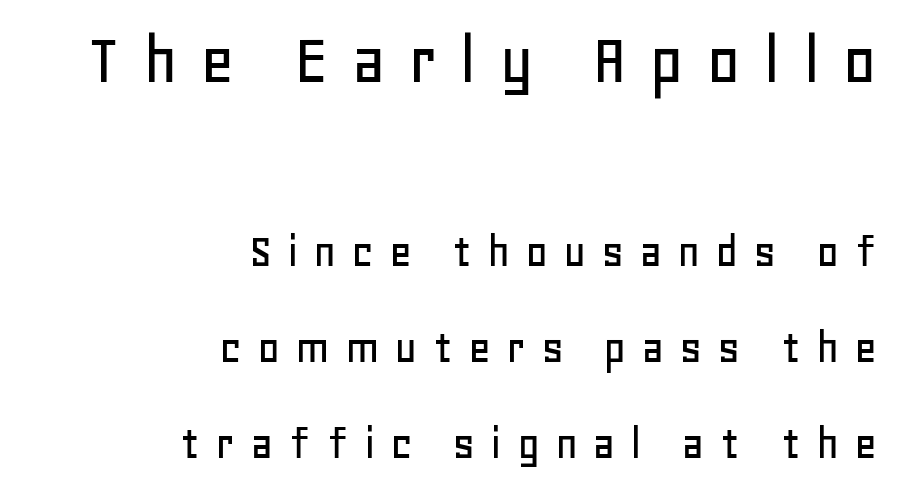
Underline: absent. Think of a printed novel: that variable character pitch is what you see here. Nope, no serifs anywhere on these letters. Vertical strokes here are truly vertical.
